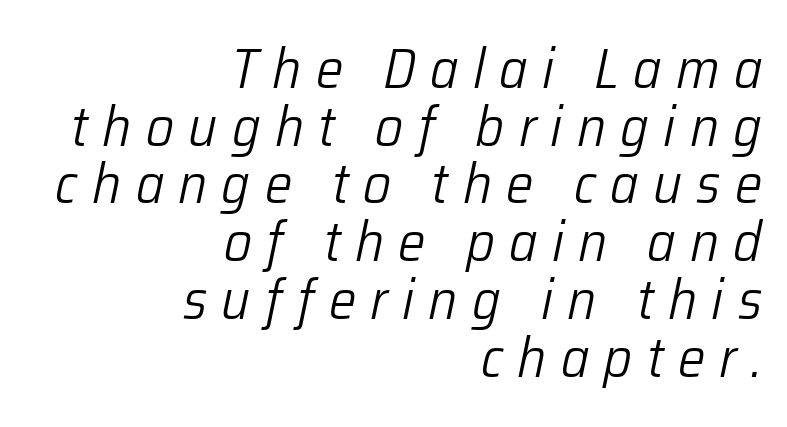
Q: Is the text bold? A: No.
Q: Is the text italic (slanted)? A: Yes, it leans right by about 12 degrees.
Q: Is the text underlined? A: No.
Q: How is the paragraph aligned? A: Right-aligned.
Q: Is the spacing between letters normal or unusually wide? A: Unusually wide.
Q: Is the spacing between lines tight, normal or loose? A: Tight.
Q: Width (condensed, normal, or wide)? A: Normal.
Q: Stroke contrast? A: Low.
Q: x-height? A: Medium.
Q: Monospaced? A: No.
